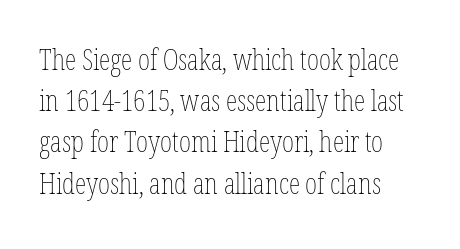
{"italic": "no", "bold": "no", "weight": "thin", "width": "condensed", "stroke_contrast": "low", "x_height": "medium", "monospaced": "no", "underline": "no", "align": "left", "line_spacing": "normal", "line_spacing_ratio": 1.42, "letter_spacing": "normal", "letter_spacing_em": 0.0, "glyph_px": 29}
